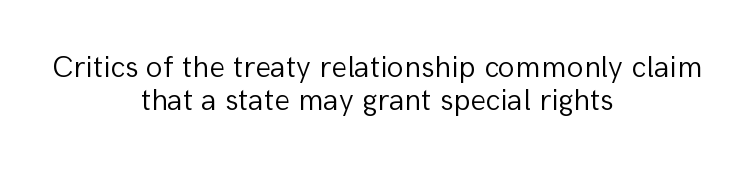
{"serif": "no", "italic": "no", "bold": "no", "weight": "light", "width": "normal", "stroke_contrast": "low", "x_height": "medium", "monospaced": "no", "underline": "no", "align": "center", "line_spacing": "tight", "line_spacing_ratio": 1.06, "letter_spacing": "normal", "letter_spacing_em": 0.0, "glyph_px": 31}
